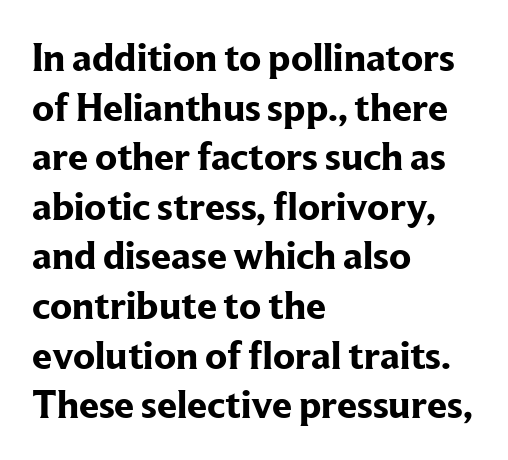
Here the designer chose a conventional face with non-uniform glyph widths. Glyph-to-glyph distance matches everyday printed text. Thick stems and heavy bowls — unmistakably bold. Notice how the passage keeps a crisp vertical edge on the left only.
